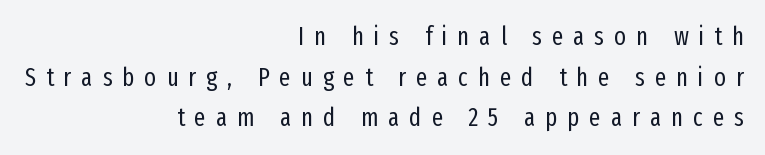
The passage shown has open, widely tracked lettering throughout. Stem width sits at or under what a default text font uses. The passage shown stacks its lines at a standard gap. Designer's note — italics off, roman on.
